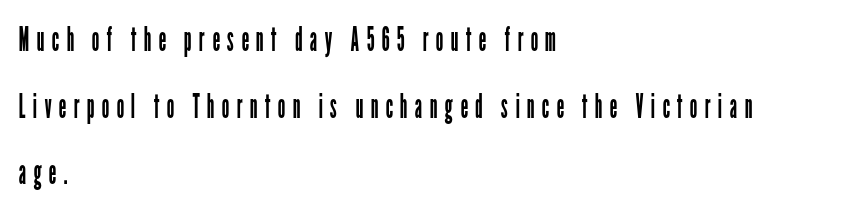
{"serif": "no", "italic": "no", "bold": "no", "weight": "regular", "width": "condensed", "stroke_contrast": "low", "x_height": "medium", "monospaced": "no", "underline": "no", "align": "left", "line_spacing": "loose", "line_spacing_ratio": 1.96, "letter_spacing": "wide", "letter_spacing_em": 0.21, "glyph_px": 34}
